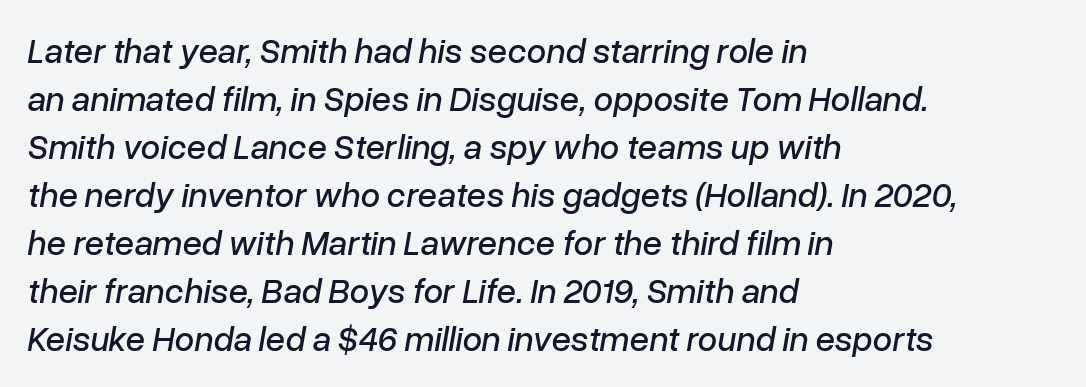
{"italic": "yes", "lean": "right", "slant_degrees": 10, "width": "normal", "stroke_contrast": "low", "x_height": "medium", "monospaced": "no", "underline": "no", "align": "left", "line_spacing": "normal", "line_spacing_ratio": 1.37, "letter_spacing": "normal", "letter_spacing_em": 0.0, "glyph_px": 35}
